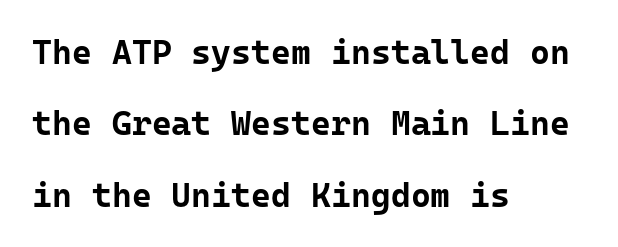
Tall strokes in this sample are plumb rather than angled. The text was rendered using a sans face with plain stroke endings. The strip under each line holds only bare page. This sample is left-justified, so line endings fall wherever the words run out. Rows of type keep a wide berth in the vertical direction. There is no visible air inserted between adjacent glyphs.
